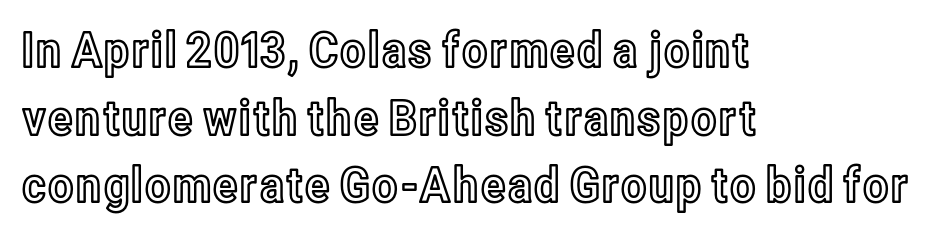
The designer left line spacing at the default. Letters rest on an invisible, unmarked baseline. Each word holds together tightly as a unit, with standard inter-letter gaps. Tall strokes in this sample are plumb rather than angled. Varying glyph widths throughout — classic text-font behaviour. All the whitespace from short lines collects on the right.
